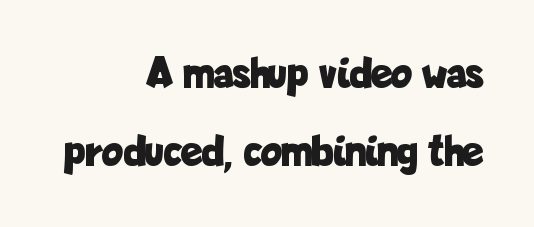
The image shows 44 px bold, condensed sans-serif type, upright; set right-aligned, line spacing 1.77x, normal letter spacing, not underlined; low stroke contrast and a medium x-height.
